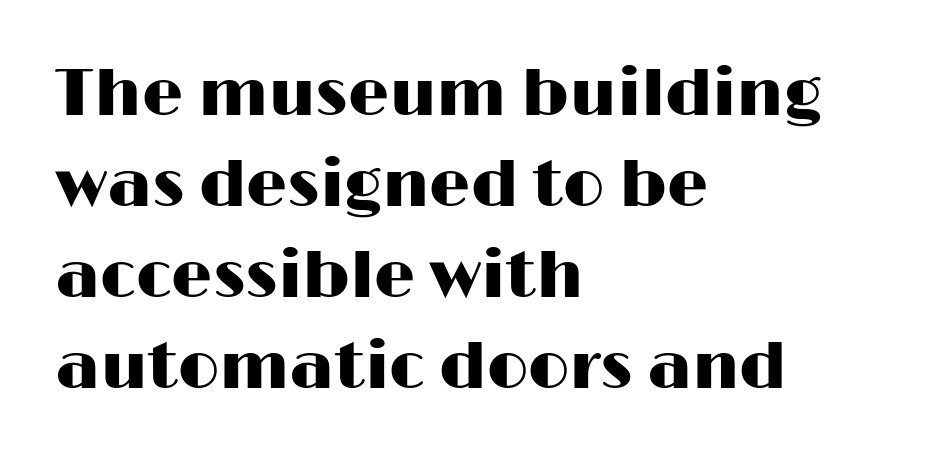
Q: Is the text italic (slanted)? A: No, it is upright.
Q: Is the typeface a serif or a sans-serif typeface? A: Sans-serif.
Q: Is the text underlined? A: No.
Q: How is the paragraph aligned? A: Left-aligned.
Q: Is the spacing between letters normal or unusually wide? A: Normal.
Q: Is the spacing between lines tight, normal or loose? A: Normal.
Q: Width (condensed, normal, or wide)? A: Wide.
Q: Stroke contrast? A: High.
Q: x-height? A: Medium.
Q: Monospaced? A: No.
